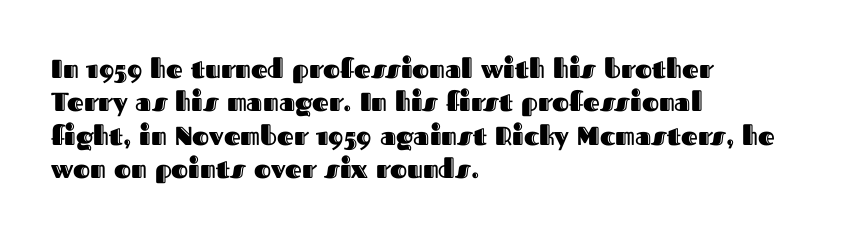
Beneath every word, the page is bare. Evenly set lines give the paragraph a standard silhouette. The compositor pushed each line to the left boundary. Spacing between characters is what you'd get straight out of the box. When letters stand straight like this, we call the style roman or upright.
